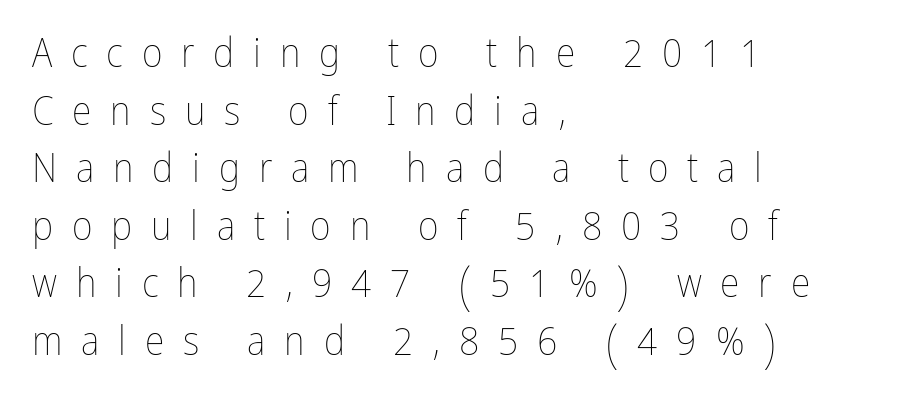
{"italic": "no", "bold": "no", "weight": "thin", "width": "condensed", "stroke_contrast": "low", "x_height": "medium", "monospaced": "no", "underline": "no", "align": "left", "line_spacing": "normal", "line_spacing_ratio": 1.44, "letter_spacing": "wide", "letter_spacing_em": 0.47, "glyph_px": 40}
